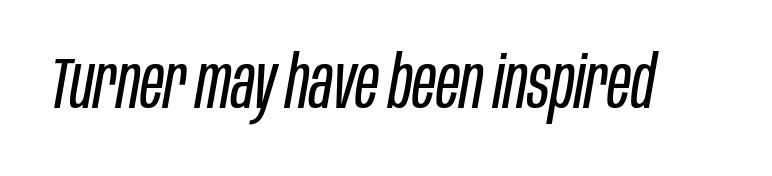
The strokes carry an ordinary text weight at most. Spacing between characters is what you'd get straight out of the box. Check under the words: just untouched page. Each letter keeps its own natural width here, so spacing adapts to shape. These lines were composed using italics.
